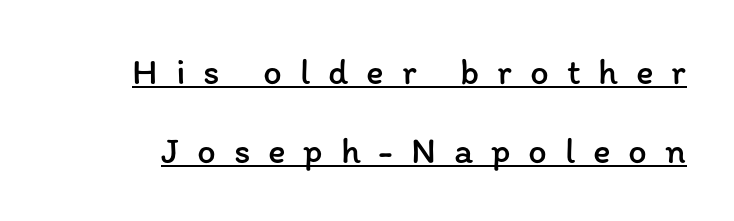
The image shows 37 px regular-weight type, upright; set loose line spacing (2.13x), unusually wide letter spacing (+0.48 em), underlined; low stroke contrast and a medium x-height.
